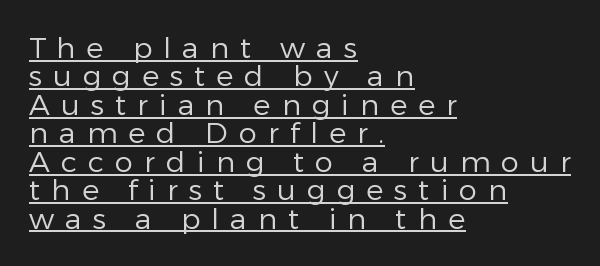
Q: Is the text bold? A: No.
Q: Is the text italic (slanted)? A: No, it is upright.
Q: Is the typeface a serif or a sans-serif typeface? A: Sans-serif.
Q: Is the text underlined? A: Yes.
Q: How is the paragraph aligned? A: Left-aligned.
Q: Is the spacing between letters normal or unusually wide? A: Unusually wide.
Q: Is the spacing between lines tight, normal or loose? A: Tight.
Q: Width (condensed, normal, or wide)? A: Normal.
Q: Stroke contrast? A: Low.
Q: x-height? A: Medium.
Q: Monospaced? A: No.
